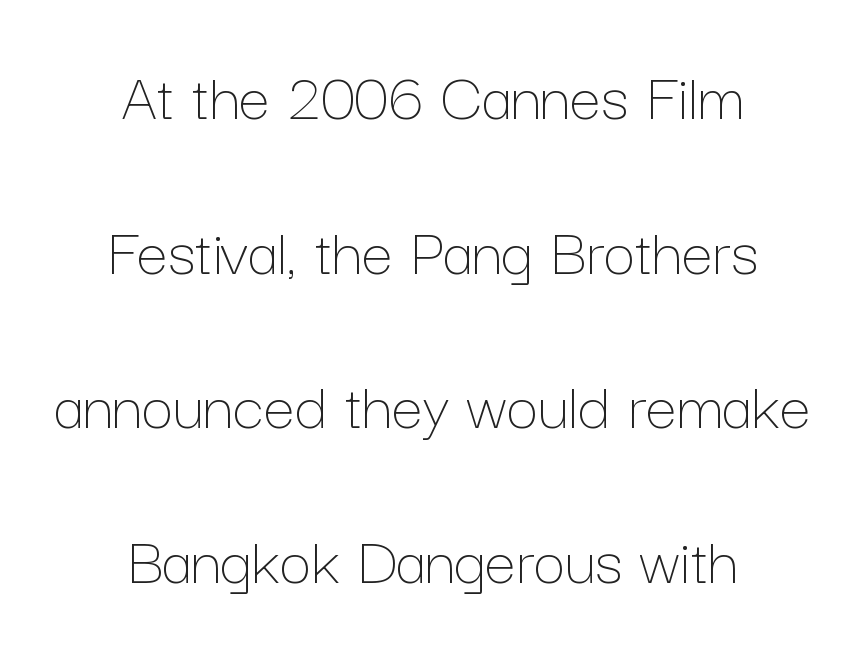
Q: Is the text bold? A: No.
Q: Is the text italic (slanted)? A: No, it is upright.
Q: Is the text underlined? A: No.
Q: How is the paragraph aligned? A: Centered.
Q: Is the spacing between letters normal or unusually wide? A: Normal.
Q: Is the spacing between lines tight, normal or loose? A: Loose.
Q: Width (condensed, normal, or wide)? A: Normal.
Q: Stroke contrast? A: Low.
Q: x-height? A: Medium.
Q: Monospaced? A: No.
